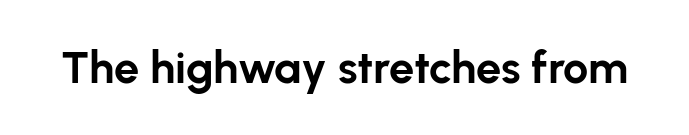
{"serif": "no", "italic": "no", "bold": "yes", "weight": "bold", "width": "normal", "stroke_contrast": "low", "x_height": "medium", "monospaced": "no", "underline": "no", "letter_spacing": "normal", "letter_spacing_em": 0.0, "glyph_px": 45}
